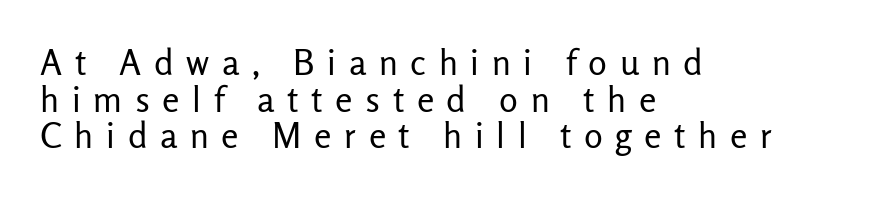
The image shows 35 px regular-weight sans-serif type, upright; set left-aligned, tight line spacing (1.05x), unusually wide letter spacing (+0.36 em), not underlined; low stroke contrast and a medium x-height.
